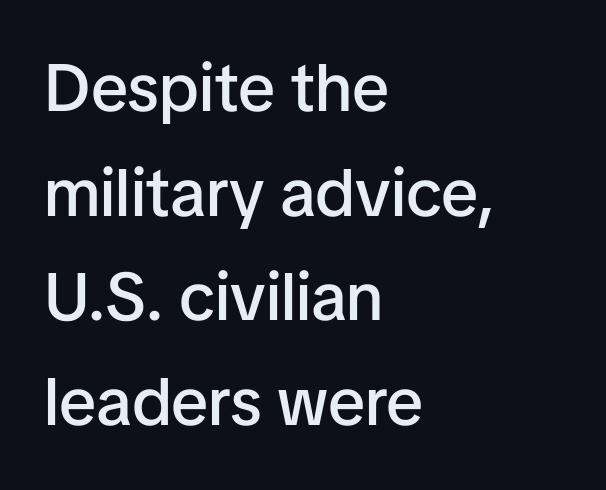
{"serif": "no", "italic": "no", "bold": "semi", "weight": "semibold", "width": "normal", "stroke_contrast": "low", "x_height": "medium", "monospaced": "no", "underline": "no", "align": "left", "line_spacing": "normal", "line_spacing_ratio": 1.56, "letter_spacing": "normal", "letter_spacing_em": 0.0, "glyph_px": 67}
